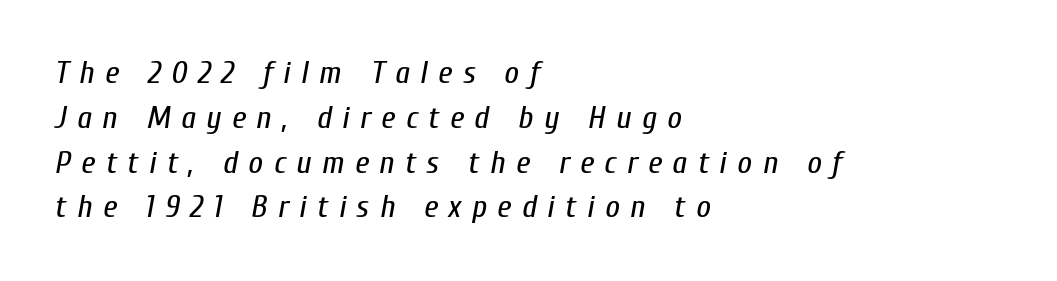
Clear beneath every line of the passage. Do the characters align in a grid? No, the font is proportional. The rendering applies a slant to the glyphs. The rendering uses a moderate line-height, typical for paragraphs. Short and long lines alike share a common starting point at left.
